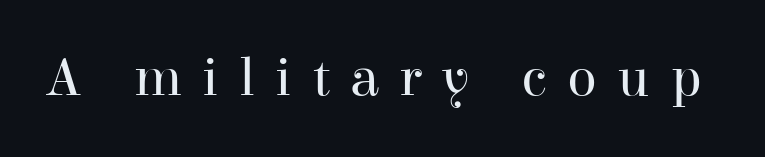
Each stroke keeps to a modest, everyday thickness or less. You could not count columns in this text — the font is proportionally spaced. Does the lettering tilt? It doesn't — this is upright. The specimen omits any rule beneath the text block's lines. The type family on display is of the serif kind. Characters follow at a spacing far wider than the type designer built in.
